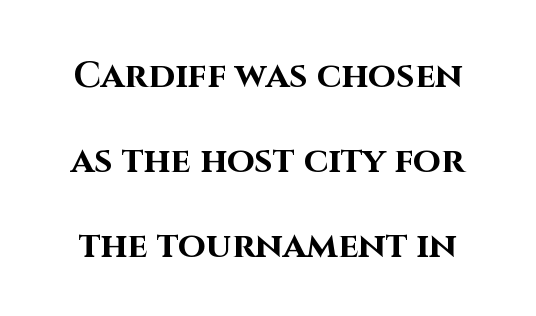
Q: Is the text bold? A: Yes.
Q: Is the text italic (slanted)? A: No, it is upright.
Q: Is the typeface a serif or a sans-serif typeface? A: Sans-serif.
Q: Is the text underlined? A: No.
Q: Is the spacing between letters normal or unusually wide? A: Normal.
Q: Is the spacing between lines tight, normal or loose? A: Loose.
Q: Width (condensed, normal, or wide)? A: Normal.
Q: Stroke contrast? A: High.
Q: x-height? A: Large.
Q: Monospaced? A: No.
